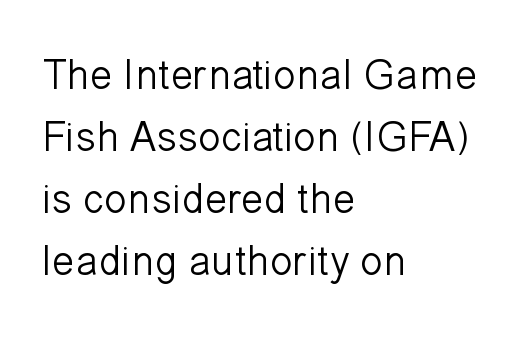
The image shows 42 px light sans-serif type, upright; set left-aligned, normal line spacing (1.48x), normal letter spacing, not underlined; low stroke contrast and a medium x-height.
